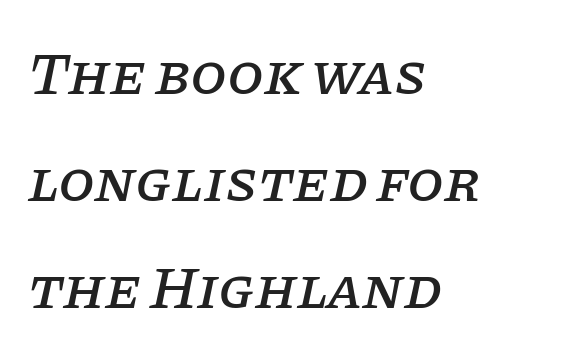
Q: Is the text italic (slanted)? A: Yes, it leans right by about 11 degrees.
Q: Is the typeface a serif or a sans-serif typeface? A: Serif.
Q: Is the text underlined? A: No.
Q: How is the paragraph aligned? A: Left-aligned.
Q: Is the spacing between letters normal or unusually wide? A: Normal.
Q: Width (condensed, normal, or wide)? A: Normal.
Q: Stroke contrast? A: Low.
Q: x-height? A: Large.
Q: Monospaced? A: No.
